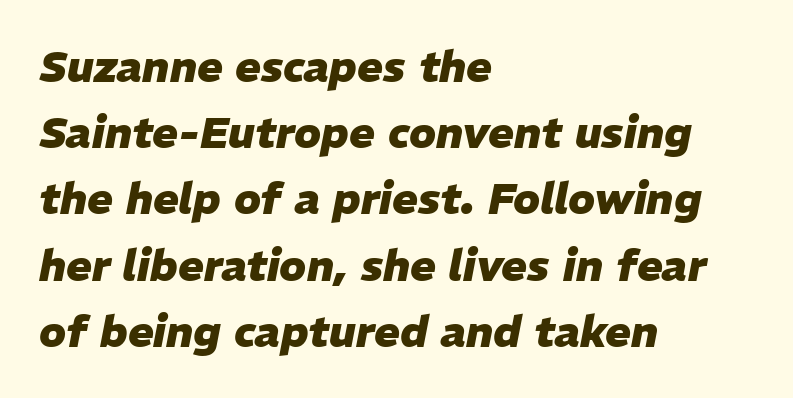
The face used here has the dense, thick strokes of a bold. The passage shown is not underscored anywhere. Where is the straight margin? On the left. Here the glyphs are tracked normally, forming tight word shapes. Varying glyph widths throughout — classic text-font behaviour. One glance says typical: line gaps are just what's usual.
